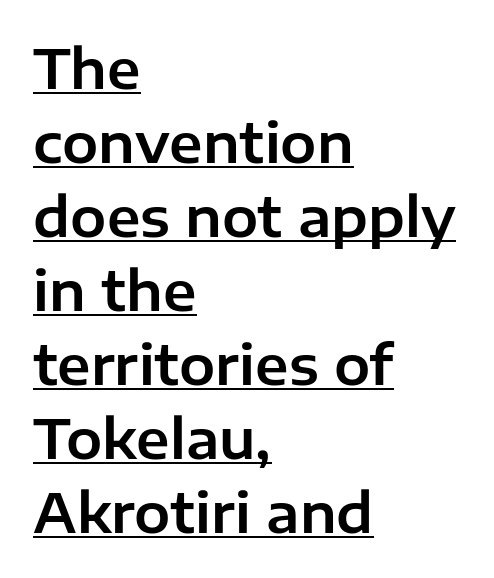
The image shows 54 px sans-serif type, upright; set left-aligned, normal line spacing (1.37x), normal letter spacing, underlined; low stroke contrast and a medium x-height.
